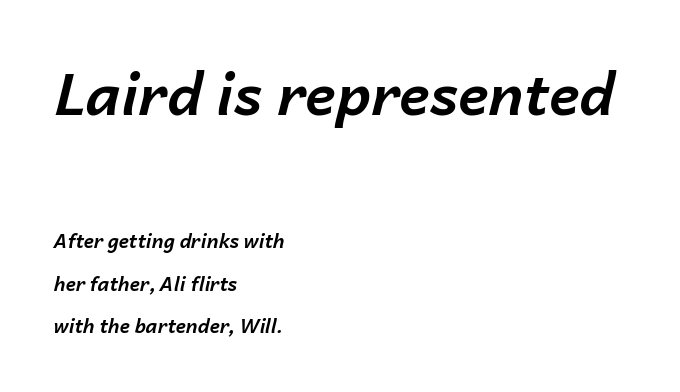
The image shows 57 px bold type, italic (leaning right); set left-aligned, loose line spacing (2.25x), normal letter spacing, not underlined; the first (top) block is 3.0x larger; low stroke contrast and a medium x-height.
